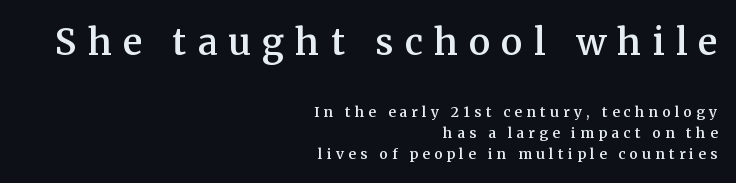
The image shows 36 px semibold serif type, upright; set right-aligned, normal line spacing (1.52x), unusually wide letter spacing (+0.31 em), not underlined; the first (top) block is 2.57x larger; medium stroke contrast and a medium x-height.
